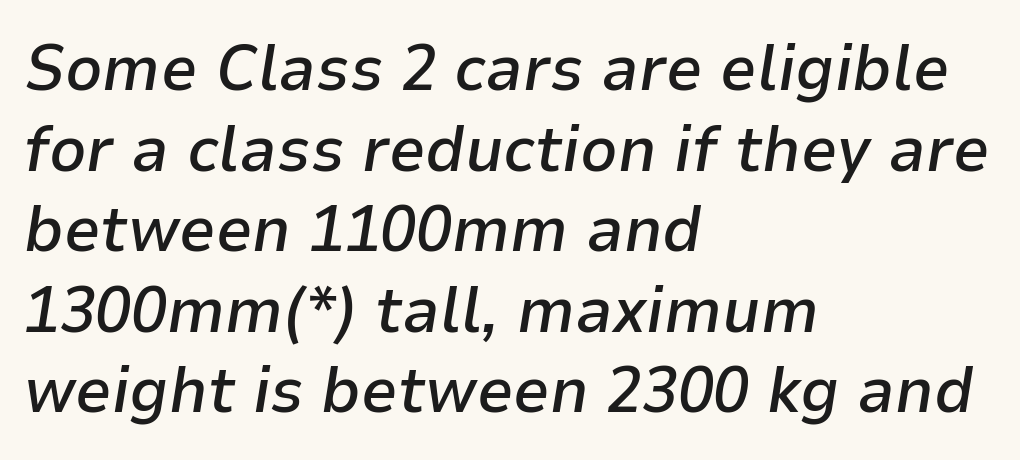
Q: Is the text bold? A: Semi-bold.
Q: Is the text italic (slanted)? A: Yes, it leans right by about 9 degrees.
Q: Is the text underlined? A: No.
Q: How is the paragraph aligned? A: Left-aligned.
Q: Is the spacing between letters normal or unusually wide? A: Normal.
Q: Width (condensed, normal, or wide)? A: Normal.
Q: Stroke contrast? A: Low.
Q: x-height? A: Medium.
Q: Monospaced? A: No.
